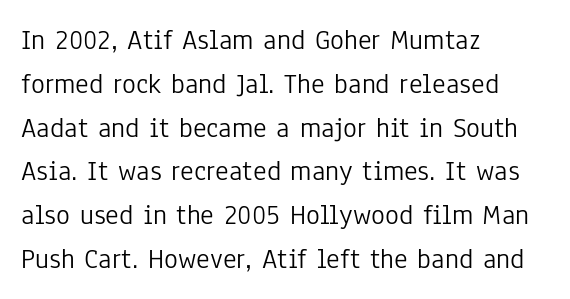
The image shows 29 px light, condensed sans-serif type, upright; set left-aligned, normal line spacing (1.51x), normal letter spacing, not underlined; low stroke contrast and a medium x-height.
